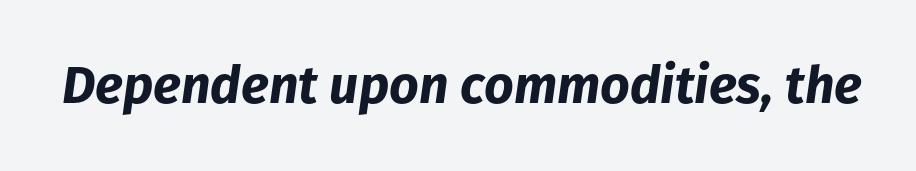
Q: Is the text bold? A: Yes.
Q: Is the text italic (slanted)? A: Yes, it leans right by about 8 degrees.
Q: Is the text underlined? A: No.
Q: Is the spacing between letters normal or unusually wide? A: Normal.
Q: Width (condensed, normal, or wide)? A: Normal.
Q: Stroke contrast? A: Low.
Q: x-height? A: Medium.
Q: Monospaced? A: No.
